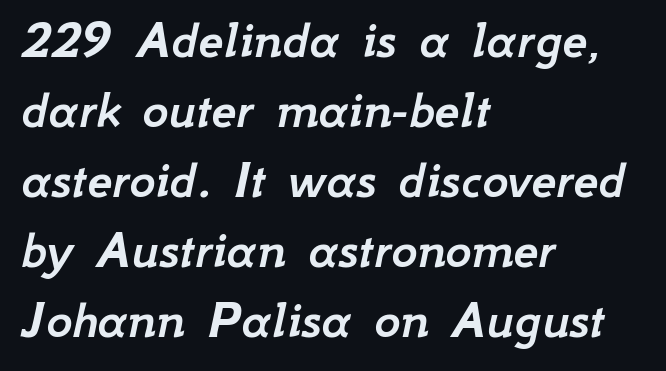
Q: Is the text italic (slanted)? A: Yes, it leans right by about 12 degrees.
Q: Is the text underlined? A: No.
Q: How is the paragraph aligned? A: Left-aligned.
Q: Is the spacing between letters normal or unusually wide? A: Normal.
Q: Is the spacing between lines tight, normal or loose? A: Normal.
Q: Width (condensed, normal, or wide)? A: Normal.
Q: Stroke contrast? A: Low.
Q: x-height? A: Small.
Q: Monospaced? A: No.
